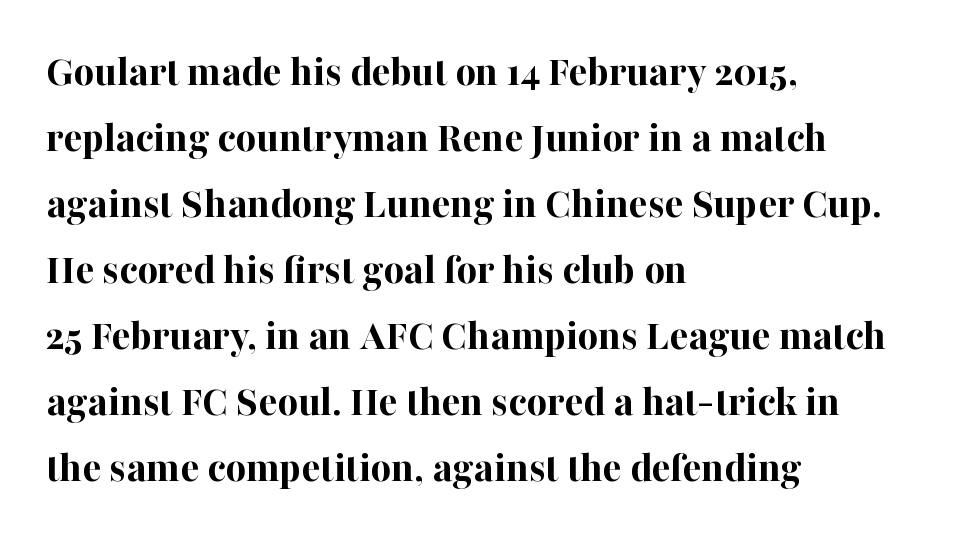
The image shows 44 px bold serif type, upright; set left-aligned, normal line spacing (1.5x), normal letter spacing, not underlined; high stroke contrast and a medium x-height.
